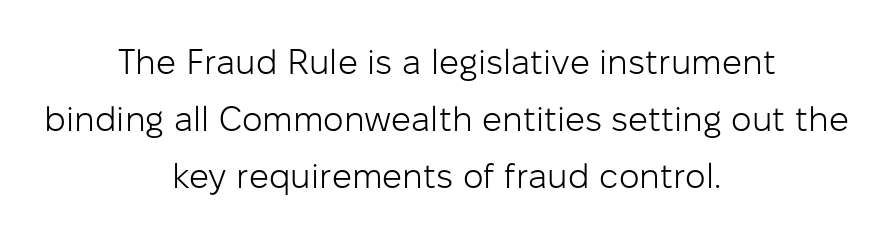
{"serif": "no", "italic": "no", "bold": "no", "weight": "light", "width": "normal", "stroke_contrast": "low", "x_height": "medium", "monospaced": "no", "underline": "no", "align": "center", "line_spacing": "normal", "line_spacing_ratio": 1.63, "letter_spacing": "normal", "letter_spacing_em": 0.0, "glyph_px": 35}
